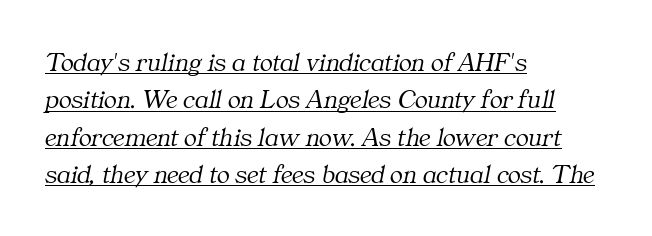
The image shows 27 px text type, italic (leaning right); set left-aligned, normal line spacing (1.38x), normal letter spacing, underlined.
